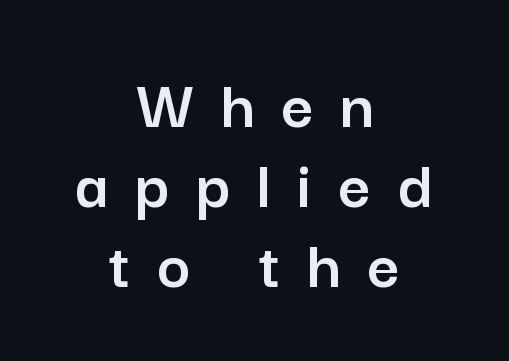
The image shows 71 px sans-serif type, upright; set centered, tight line spacing (1.13x), unusually wide letter spacing (+0.37 em), not underlined; low stroke contrast and a medium x-height.
